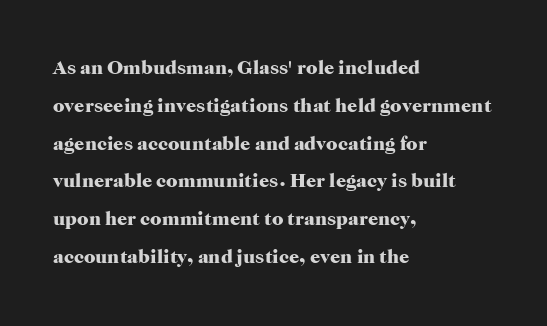
{"italic": "no", "bold": "yes", "underline": "no", "align": "left", "line_spacing_ratio": 1.89, "letter_spacing": "normal", "letter_spacing_em": 0.0, "glyph_px": 20}
